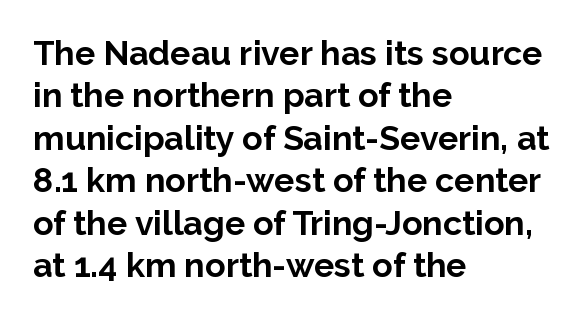
Q: Is the text bold? A: Yes.
Q: Is the text italic (slanted)? A: No, it is upright.
Q: Is the typeface a serif or a sans-serif typeface? A: Sans-serif.
Q: Is the text underlined? A: No.
Q: How is the paragraph aligned? A: Left-aligned.
Q: Is the spacing between letters normal or unusually wide? A: Normal.
Q: Is the spacing between lines tight, normal or loose? A: Normal.
Q: Width (condensed, normal, or wide)? A: Normal.
Q: Stroke contrast? A: Low.
Q: x-height? A: Medium.
Q: Monospaced? A: No.
